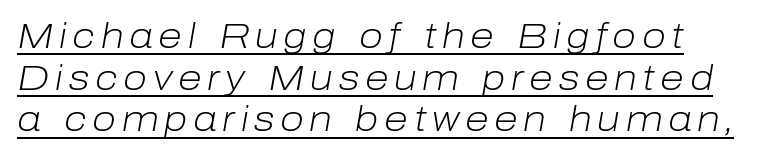
Weight: not bold — regular or lighter. Think of a printed novel: that variable character pitch is what you see here. The face used here has a pronounced slope to its letters. Underline: present.
